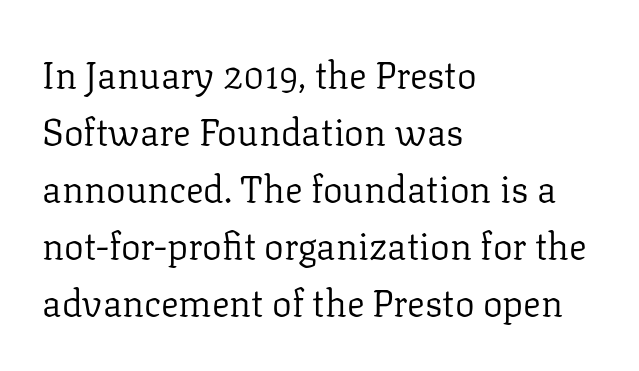
{"serif": "yes", "italic": "no", "bold": "no", "weight": "regular", "width": "normal", "stroke_contrast": "low", "x_height": "medium", "monospaced": "no", "underline": "no", "align": "left", "line_spacing": "normal", "line_spacing_ratio": 1.54, "letter_spacing": "normal", "letter_spacing_em": 0.0, "glyph_px": 37}
